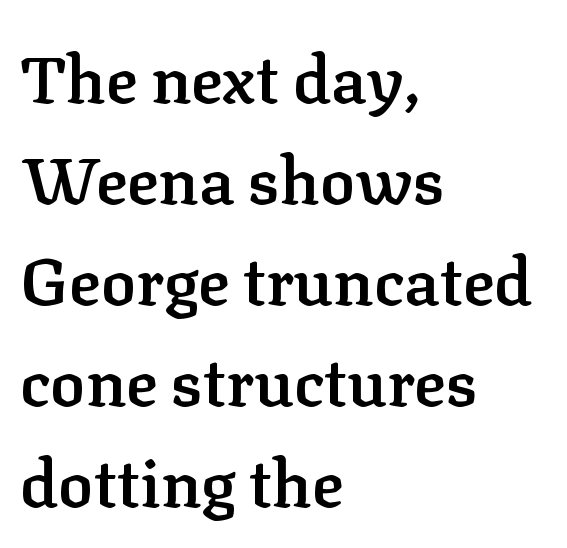
Q: Is the text bold? A: Semi-bold.
Q: Is the text italic (slanted)? A: No, it is upright.
Q: Is the typeface a serif or a sans-serif typeface? A: Serif.
Q: Is the text underlined? A: No.
Q: How is the paragraph aligned? A: Left-aligned.
Q: Is the spacing between letters normal or unusually wide? A: Normal.
Q: Is the spacing between lines tight, normal or loose? A: Normal.
Q: Width (condensed, normal, or wide)? A: Normal.
Q: Stroke contrast? A: Low.
Q: x-height? A: Medium.
Q: Monospaced? A: No.
